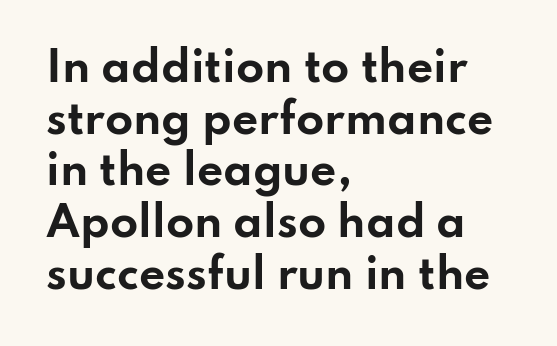
{"serif": "no", "italic": "no", "bold": "yes", "weight": "bold", "width": "wide", "stroke_contrast": "low", "x_height": "small", "monospaced": "no", "underline": "no", "align": "left", "line_spacing": "normal", "line_spacing_ratio": 1.26, "letter_spacing": "normal", "letter_spacing_em": 0.0, "glyph_px": 41}
